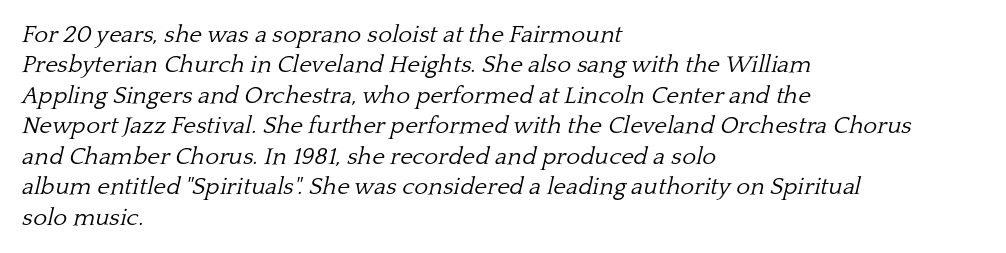
{"italic": "yes", "lean": "right", "slant_degrees": 13, "bold": "no", "underline": "no", "align": "left", "line_spacing": "normal", "line_spacing_ratio": 1.27, "letter_spacing": "normal", "letter_spacing_em": 0.0, "glyph_px": 24}
